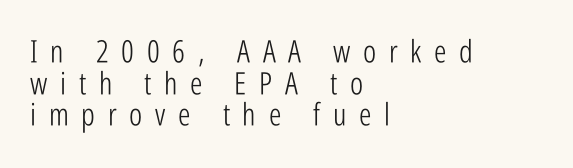
Proportional: the letters do not fall into vertical columns. Descenders hang freely into open space. Vertically, the passage feels compressed, each row crowding the next. Each line starts at the same left margin while the right side varies. Letterform terminals end flat and unadorned throughout the passage. Posture: straight, roman, zero tilt.
